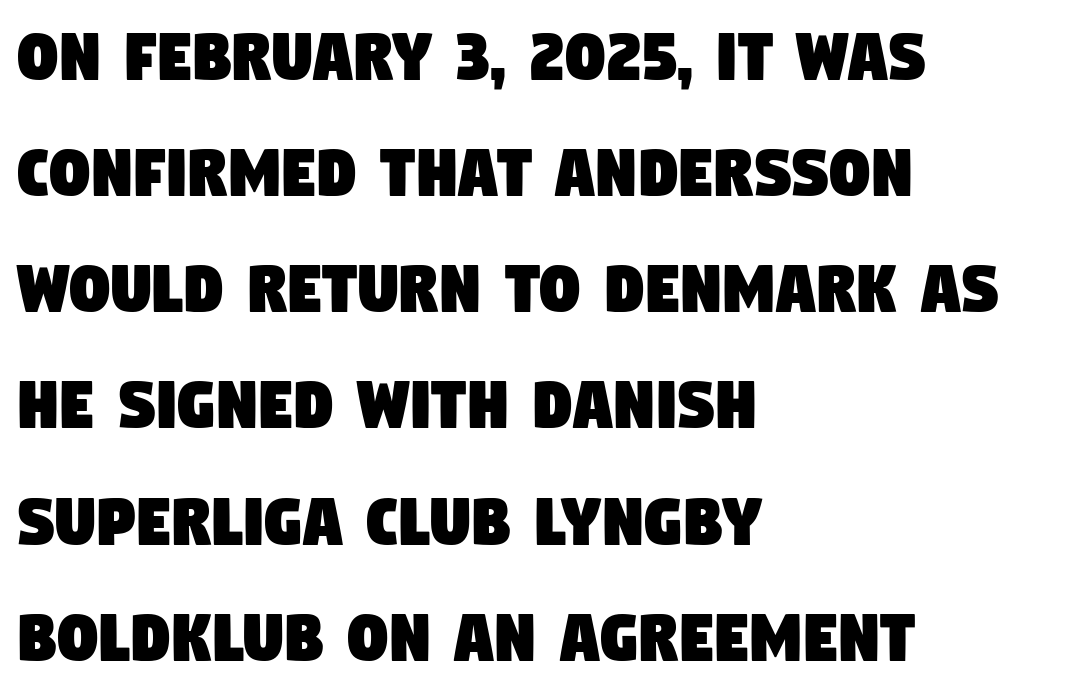
A typesetter would call this proportional, since set widths differ per character. Decoration check: the copy has no underline. The typesetter chose a ragged-right arrangement here. Students, note that the glyphs here touch the page at normal intervals. The type family on display is of the sans-serif kind. How would I describe the line gaps? Plain and ordinary.
